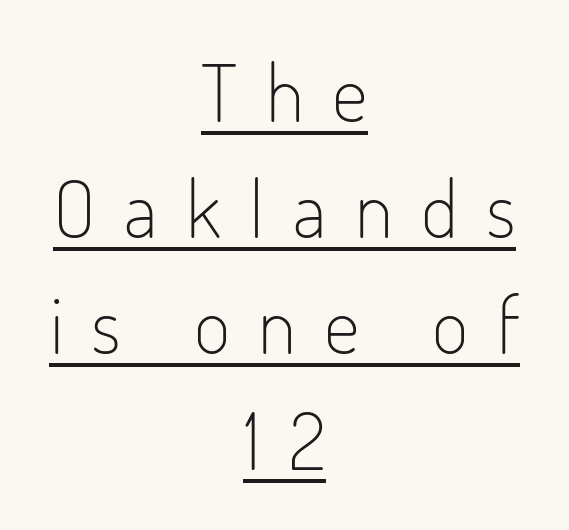
The glyphs in this specimen are sans serif. Leftover space on each line is divided equally before and after the words. Spacing verdict: proportional, widths tailored to each character. These characters rest on top of a visible drawn line. The block of text has a typical density, with ordinary space between rows.
